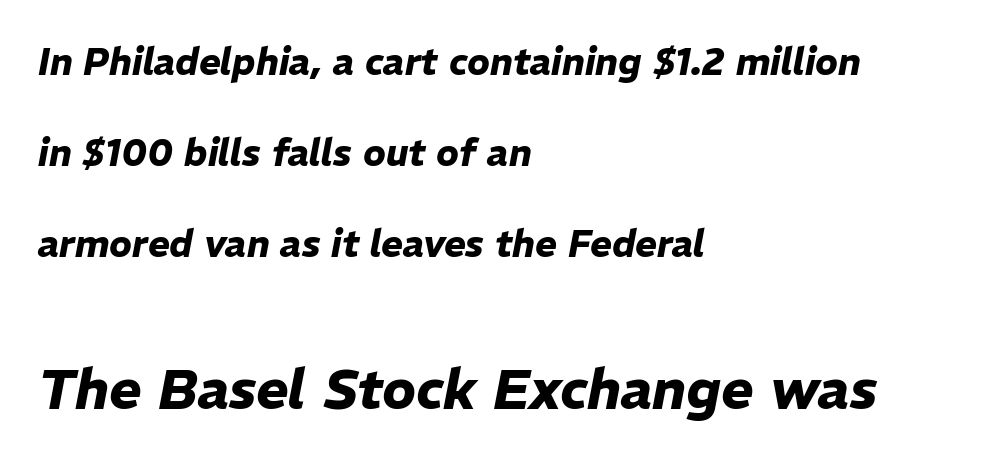
Q: Is the text bold? A: Yes.
Q: Is the text italic (slanted)? A: Yes, it leans right by about 11 degrees.
Q: Is the text underlined? A: No.
Q: How is the paragraph aligned? A: Left-aligned.
Q: Is the spacing between letters normal or unusually wide? A: Normal.
Q: Is the spacing between lines tight, normal or loose? A: Loose.
Q: Which block of text is set in a larger size, the first (top) or the second (bottom)? A: The second (bottom) one.
Q: Width (condensed, normal, or wide)? A: Normal.
Q: Stroke contrast? A: Low.
Q: x-height? A: Medium.
Q: Monospaced? A: No.
